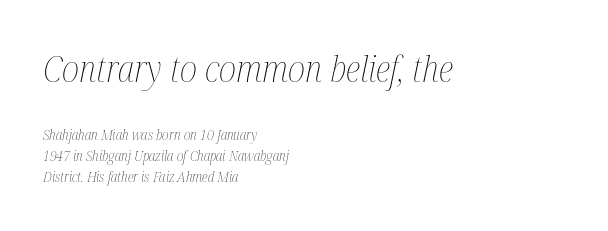
The image shows 36 px thin, condensed type, italic (leaning right); set left-aligned, normal line spacing (1.49x), normal letter spacing, not underlined; the first (top) block is 2.57x larger; medium stroke contrast and a medium x-height.
